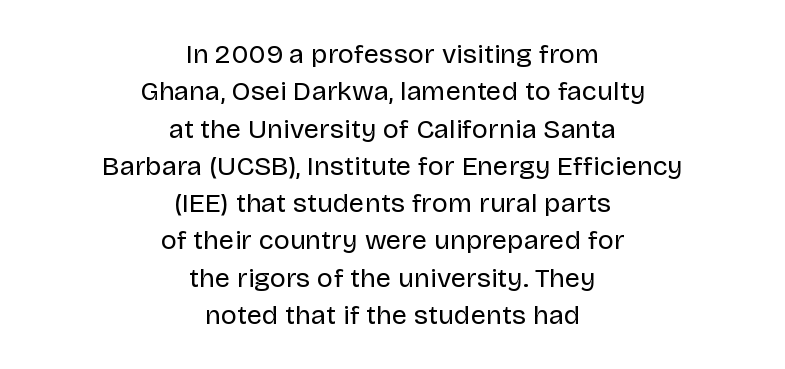
The image shows 27 px text type, upright; set centered, normal line spacing (1.38x), normal letter spacing, not underlined.
